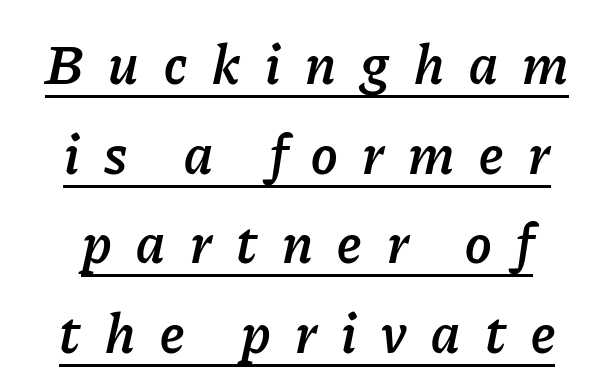
{"italic": "yes", "lean": "right", "slant_degrees": 11, "bold": "semi", "weight": "semibold", "width": "normal", "stroke_contrast": "low", "x_height": "medium", "monospaced": "no", "underline": "yes", "align": "center", "line_spacing": "normal", "line_spacing_ratio": 1.6, "letter_spacing": "wide", "letter_spacing_em": 0.44, "glyph_px": 56}
